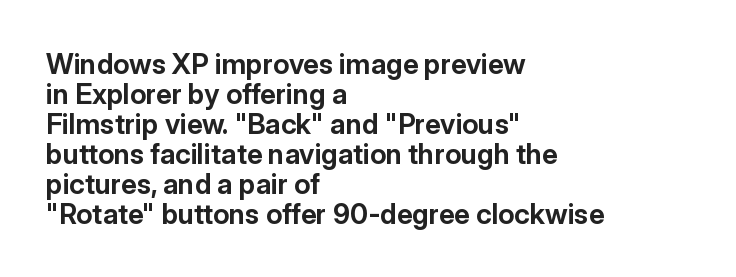
Here the designer chose a conventional face with non-uniform glyph widths. Baseline-to-baseline distance is barely more than the letter height. Line beginnings align vertically; line endings do not. The font family rendered here belongs to the sans-serif group. Anything drawn beneath the words? Only blank space.
